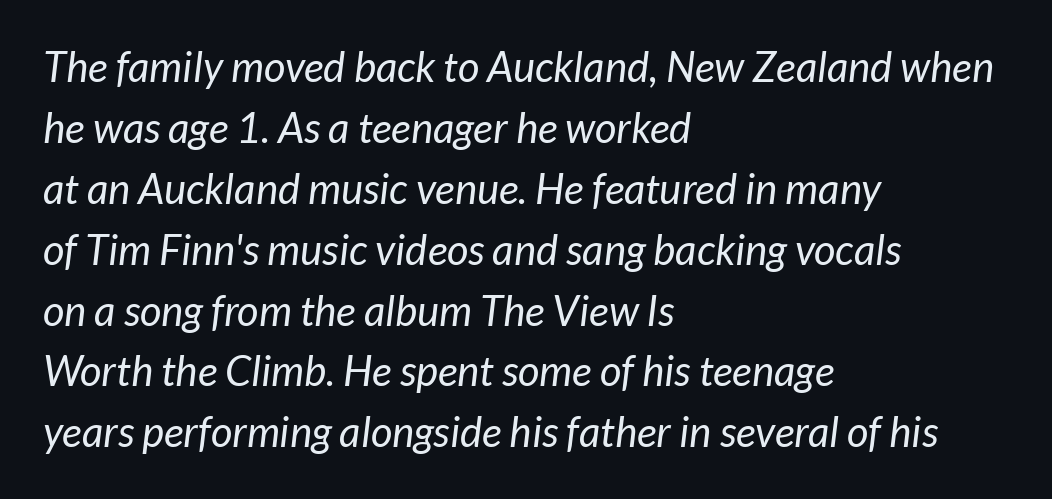
{"serif": "no", "bold": "no", "weight": "regular", "width": "normal", "stroke_contrast": "low", "x_height": "medium", "monospaced": "no", "underline": "no", "align": "left", "line_spacing": "normal", "line_spacing_ratio": 1.45, "letter_spacing": "normal", "letter_spacing_em": 0.0, "glyph_px": 42}
